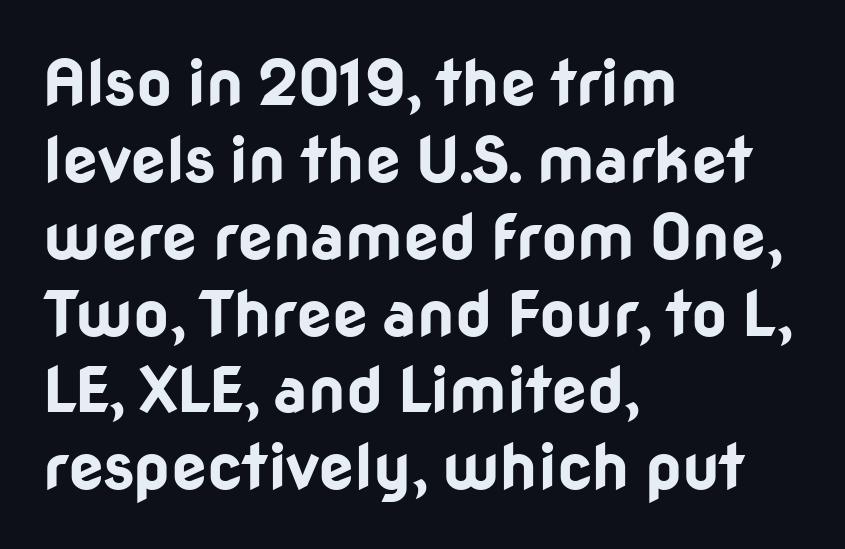
The image shows 63 px bold sans-serif type, upright; set left-aligned, line spacing 1.22x, normal letter spacing, not underlined; low stroke contrast and a medium x-height.
